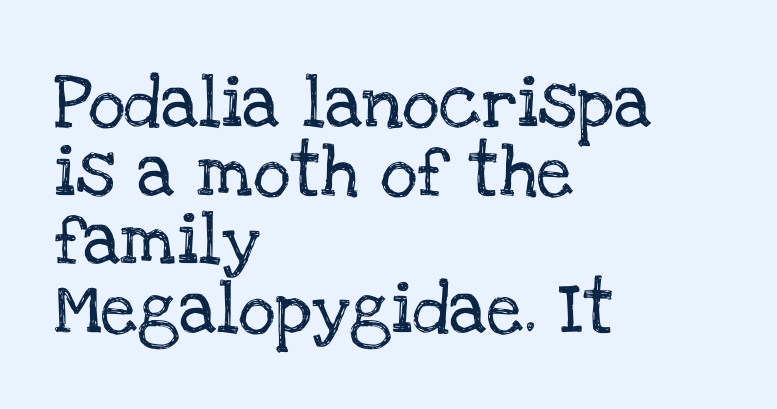
The image shows 52 px serif type, upright; set left-aligned, normal line spacing (1.32x), normal letter spacing, not underlined; low stroke contrast and a large x-height.
